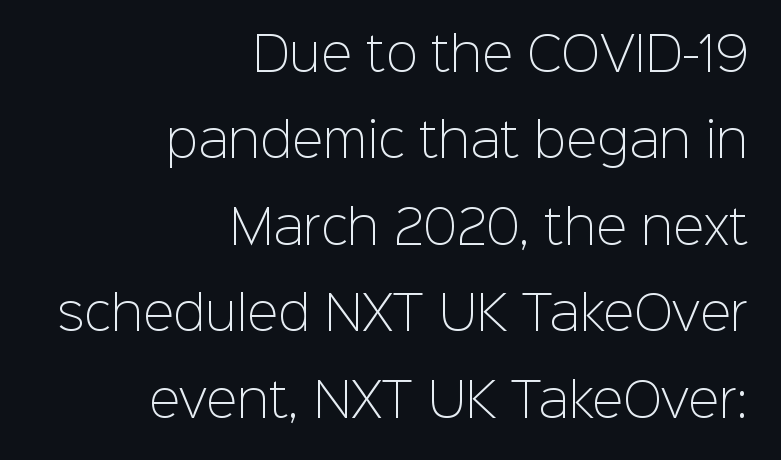
The image shows 47 px light sans-serif type, upright; set right-aligned, line spacing 1.84x, normal letter spacing, not underlined; low stroke contrast and a medium x-height.
